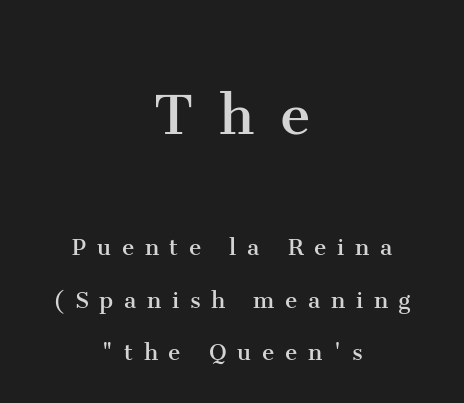
These lines have a slow, spaced-out rhythm from letter to letter. This sample uses a serif face. The specimen reads as upright at a glance. The paragraph shown floats in the horizontal middle. Of the two passages, the one on top uses the larger point size. Looks like regular typesetting: each glyph gets only the width it needs.
